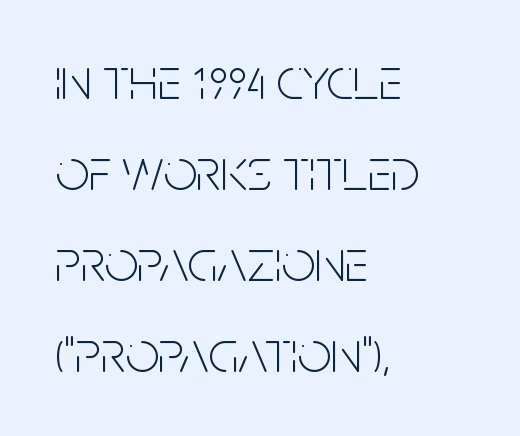
Ascenders rise straight up at ninety degrees. Nothing sits at the stroke ends, so this counts as sans-serif. The gap between lines stays unmarked. Character widths vary here, with narrow letters taking less room than wide ones. The space between consecutive lines is moderate.
